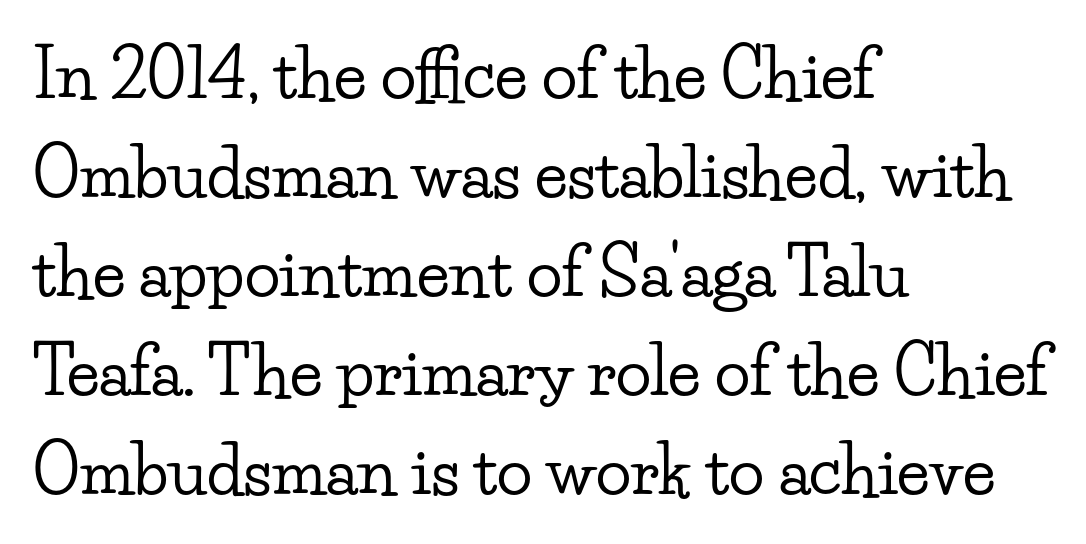
{"serif": "yes", "italic": "no", "width": "wide", "stroke_contrast": "low", "x_height": "small", "monospaced": "no", "underline": "no", "align": "left", "line_spacing": "normal", "line_spacing_ratio": 1.5, "letter_spacing": "normal", "letter_spacing_em": 0.0, "glyph_px": 66}
